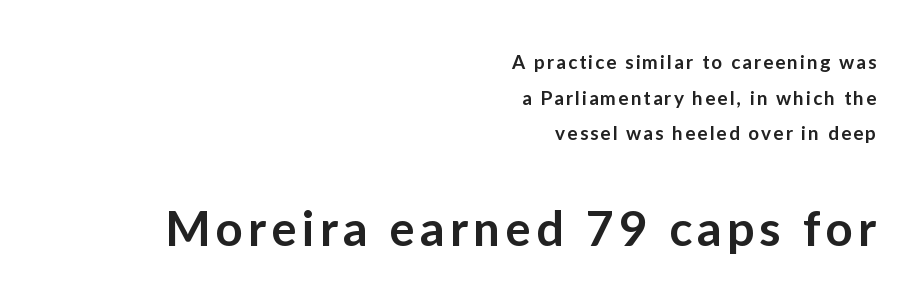
The image shows 48 px semibold sans-serif type, upright; set right-aligned, line spacing 1.88x, not underlined; the second (bottom) block is 2.53x larger; low stroke contrast and a medium x-height.
